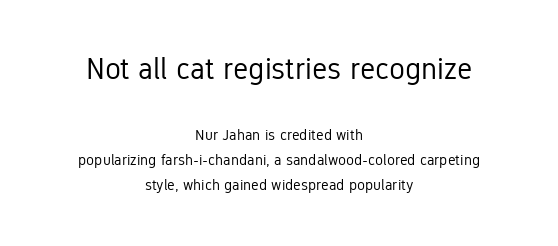
Q: Is the text bold? A: No.
Q: Is the text italic (slanted)? A: No, it is upright.
Q: Is the typeface a serif or a sans-serif typeface? A: Sans-serif.
Q: Is the text underlined? A: No.
Q: How is the paragraph aligned? A: Centered.
Q: Is the spacing between letters normal or unusually wide? A: Normal.
Q: Is the spacing between lines tight, normal or loose? A: Normal.
Q: Which block of text is set in a larger size, the first (top) or the second (bottom)? A: The first (top) one.
Q: Width (condensed, normal, or wide)? A: Condensed.
Q: Stroke contrast? A: Low.
Q: x-height? A: Medium.
Q: Monospaced? A: No.
